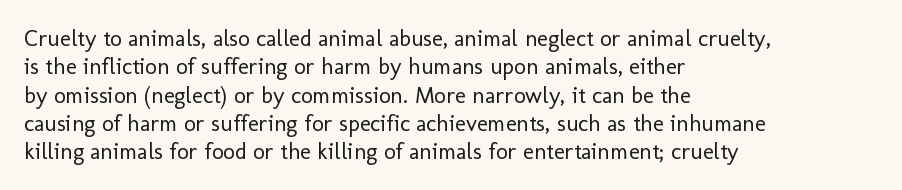
{"italic": "no", "bold": "no", "underline": "no", "align": "left", "line_spacing_ratio": 1.23, "letter_spacing": "normal", "letter_spacing_em": 0.0, "glyph_px": 23}
